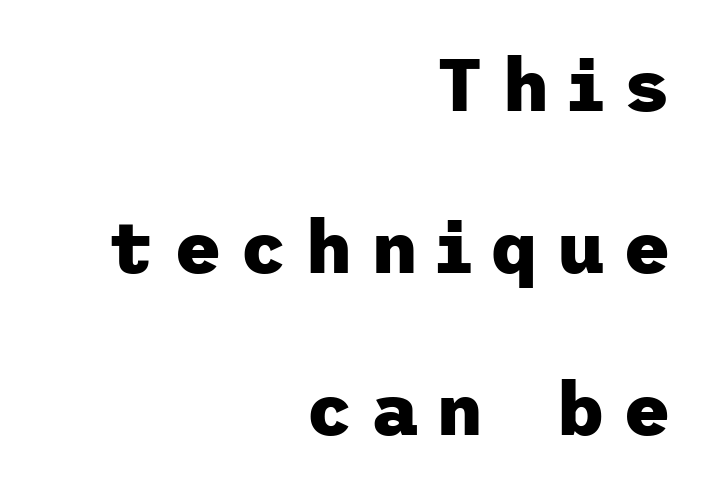
{"serif": "no", "italic": "no", "bold": "yes", "weight": "heavy", "width": "normal", "stroke_contrast": "low", "x_height": "medium", "underline": "no", "align": "right", "line_spacing": "loose", "line_spacing_ratio": 2.22, "letter_spacing": "wide", "letter_spacing_em": 0.25, "glyph_px": 73}
